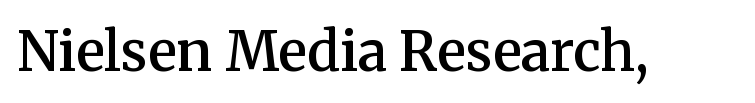
The face used here is proportionally spaced, like ordinary book or web type. Regarding serifs, this sample has them. The tracking reads as untouched default to a designer's eye. The specimen omits any rule beneath the text block's lines. How heavy is the stroke? Medium-heavy — a semibold, shy of bold.
